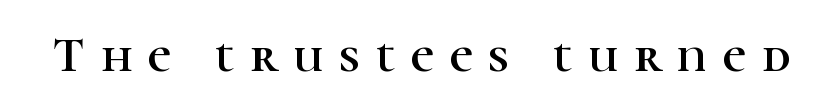
Are there feet on the stems? There are — it's a serif. The letters advance in unequal steps, a hallmark of proportional type. Loose tracking; the words dissolve into strings of separated letters. The typography opts for an upright posture over an oblique one.
